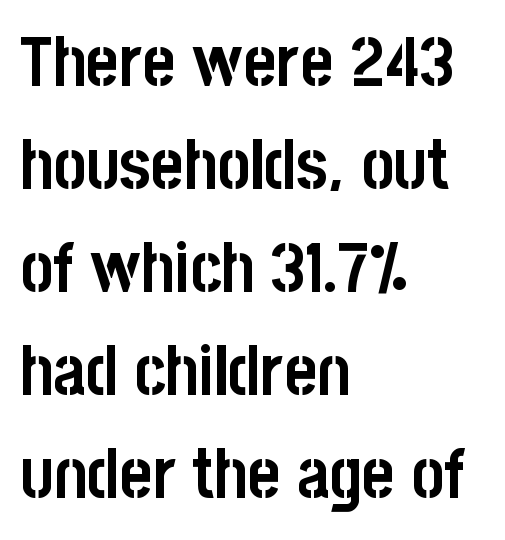
Q: Is the text bold? A: Yes.
Q: Is the text italic (slanted)? A: No, it is upright.
Q: Is the typeface a serif or a sans-serif typeface? A: Sans-serif.
Q: Is the text underlined? A: No.
Q: How is the paragraph aligned? A: Left-aligned.
Q: Is the spacing between letters normal or unusually wide? A: Normal.
Q: Is the spacing between lines tight, normal or loose? A: Normal.
Q: Width (condensed, normal, or wide)? A: Condensed.
Q: Stroke contrast? A: Low.
Q: x-height? A: Large.
Q: Monospaced? A: No.
